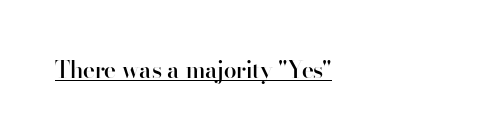
{"italic": "no", "bold": "semi", "underline": "yes", "align": "left", "letter_spacing": "normal", "letter_spacing_em": 0.0, "glyph_px": 23}
